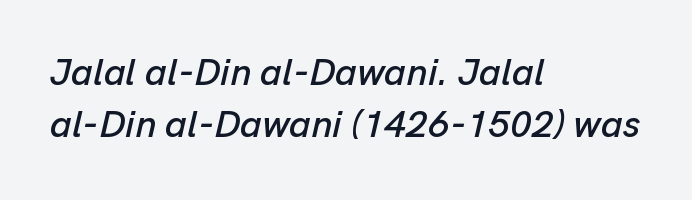
Q: Is the text italic (slanted)? A: Yes, it leans right by about 13 degrees.
Q: Is the text underlined? A: No.
Q: How is the paragraph aligned? A: Left-aligned.
Q: Is the spacing between letters normal or unusually wide? A: Normal.
Q: Is the spacing between lines tight, normal or loose? A: Normal.
Q: Width (condensed, normal, or wide)? A: Normal.
Q: Stroke contrast? A: Low.
Q: x-height? A: Medium.
Q: Monospaced? A: No.
